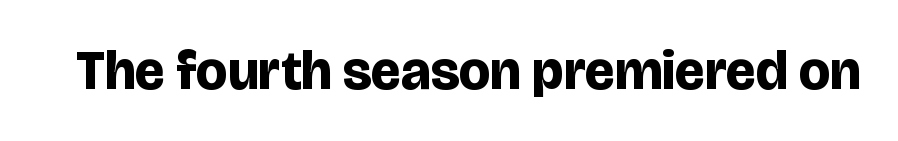
{"serif": "no", "italic": "no", "bold": "yes", "weight": "bold", "width": "normal", "stroke_contrast": "low", "x_height": "large", "monospaced": "no", "underline": "no", "letter_spacing": "normal", "letter_spacing_em": 0.0, "glyph_px": 55}
